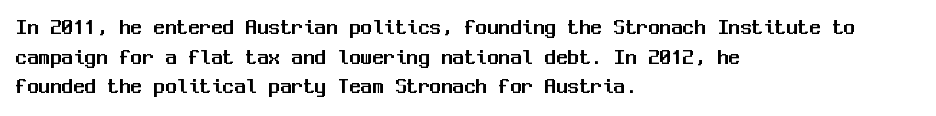
The image shows 23 px text type, upright; set left-aligned, normal line spacing (1.29x), normal letter spacing, not underlined.
